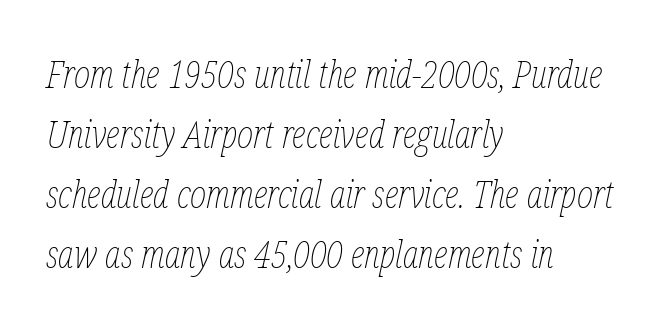
The image shows 39 px thin, condensed type, italic (leaning right); set left-aligned, normal line spacing (1.54x), normal letter spacing, not underlined; low stroke contrast and a medium x-height.
